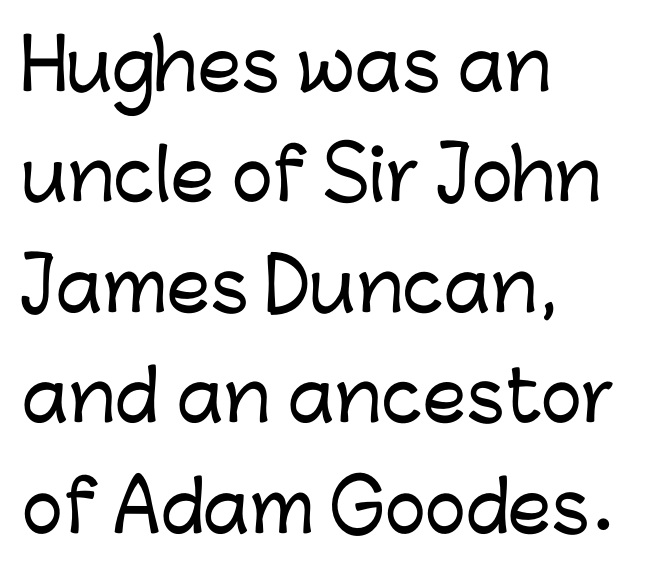
{"serif": "no", "italic": "no", "width": "normal", "stroke_contrast": "low", "x_height": "medium", "monospaced": "no", "underline": "no", "align": "left", "line_spacing": "normal", "line_spacing_ratio": 1.6, "letter_spacing": "normal", "letter_spacing_em": 0.0, "glyph_px": 69}
